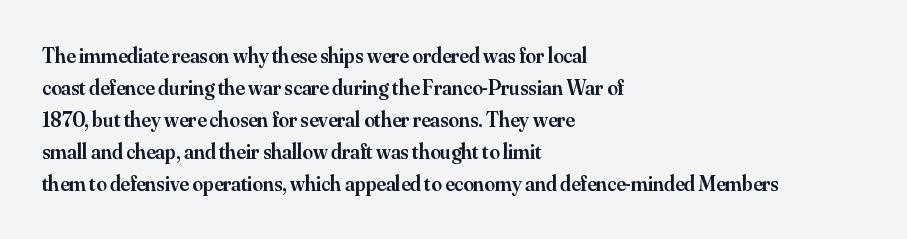
Q: Is the text bold? A: Semi-bold.
Q: Is the text italic (slanted)? A: No, it is upright.
Q: Is the text underlined? A: No.
Q: How is the paragraph aligned? A: Left-aligned.
Q: Is the spacing between letters normal or unusually wide? A: Normal.
Q: Is the spacing between lines tight, normal or loose? A: Normal.
